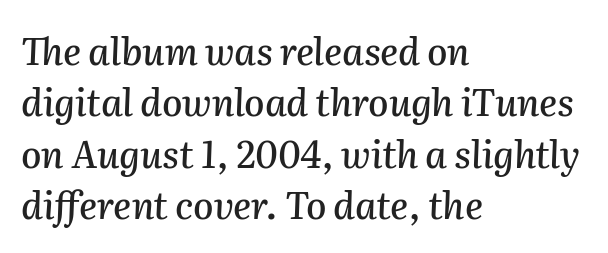
Q: Is the text italic (slanted)? A: Yes, it leans right by about 2 degrees.
Q: Is the text underlined? A: No.
Q: How is the paragraph aligned? A: Left-aligned.
Q: Is the spacing between letters normal or unusually wide? A: Normal.
Q: Is the spacing between lines tight, normal or loose? A: Normal.
Q: Width (condensed, normal, or wide)? A: Normal.
Q: Stroke contrast? A: Medium.
Q: x-height? A: Medium.
Q: Monospaced? A: No.
